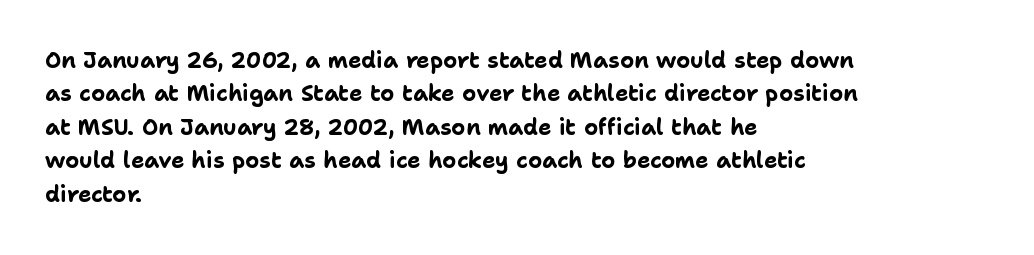
{"italic": "no", "bold": "yes", "underline": "no", "align": "left", "line_spacing": "normal", "line_spacing_ratio": 1.52, "letter_spacing": "normal", "letter_spacing_em": 0.0, "glyph_px": 22}
